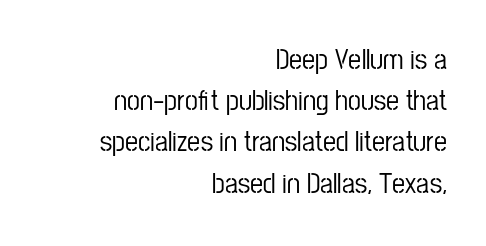
The image shows 29 px condensed sans-serif type, upright; set right-aligned, normal line spacing (1.42x), normal letter spacing, not underlined; low stroke contrast and a medium x-height.
